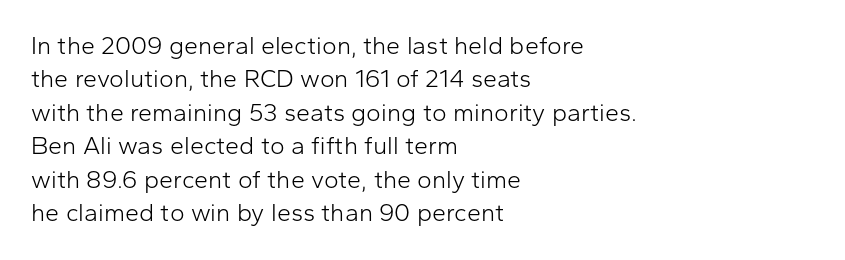
{"italic": "no", "bold": "no", "underline": "no", "align": "left", "line_spacing": "normal", "line_spacing_ratio": 1.34, "letter_spacing": "normal", "letter_spacing_em": 0.0, "glyph_px": 25}
